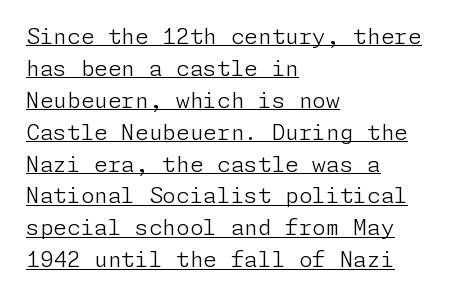
{"italic": "no", "bold": "no", "underline": "yes", "align": "left", "line_spacing": "normal", "line_spacing_ratio": 1.45, "letter_spacing": "normal", "letter_spacing_em": 0.0, "glyph_px": 22}
